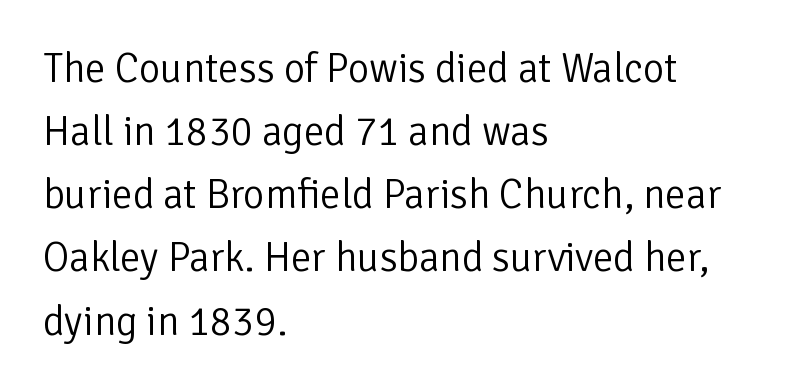
{"serif": "no", "italic": "no", "bold": "no", "weight": "light", "width": "normal", "stroke_contrast": "low", "x_height": "medium", "monospaced": "no", "underline": "no", "align": "left", "line_spacing": "normal", "line_spacing_ratio": 1.54, "letter_spacing": "normal", "letter_spacing_em": 0.0, "glyph_px": 41}
